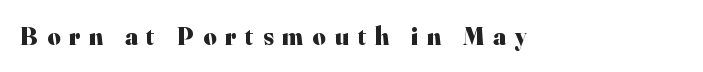
Unmarked baselines from the first word to the last. Posture: straight, roman, zero tilt. The tracking reads as deliberately expanded to a designer's eye. The letters are bold, with thick, heavy strokes.
